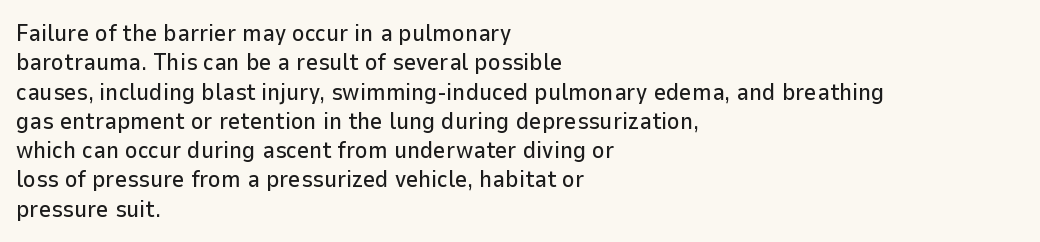
{"italic": "no", "underline": "no", "align": "left", "line_spacing_ratio": 1.22, "letter_spacing": "normal", "letter_spacing_em": 0.0, "glyph_px": 24}
